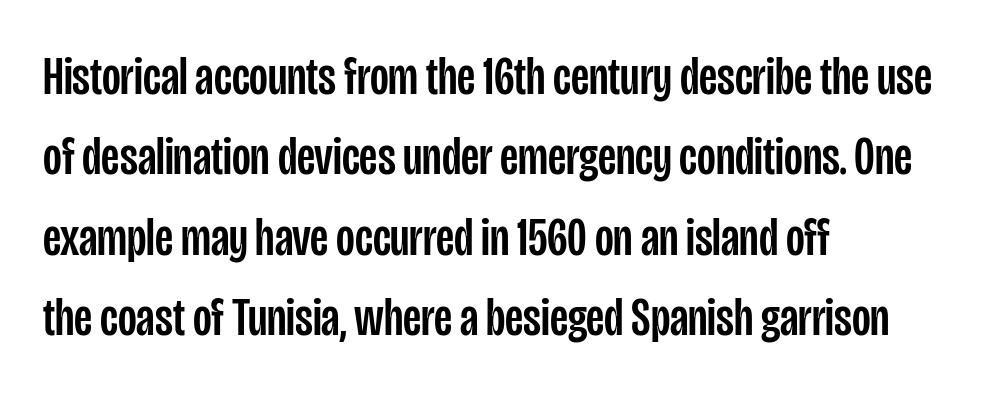
Q: Is the text italic (slanted)? A: No, it is upright.
Q: Is the typeface a serif or a sans-serif typeface? A: Sans-serif.
Q: Is the text underlined? A: No.
Q: How is the paragraph aligned? A: Left-aligned.
Q: Is the spacing between letters normal or unusually wide? A: Normal.
Q: Is the spacing between lines tight, normal or loose? A: Normal.
Q: Width (condensed, normal, or wide)? A: Condensed.
Q: Stroke contrast? A: Low.
Q: x-height? A: Large.
Q: Monospaced? A: No.
